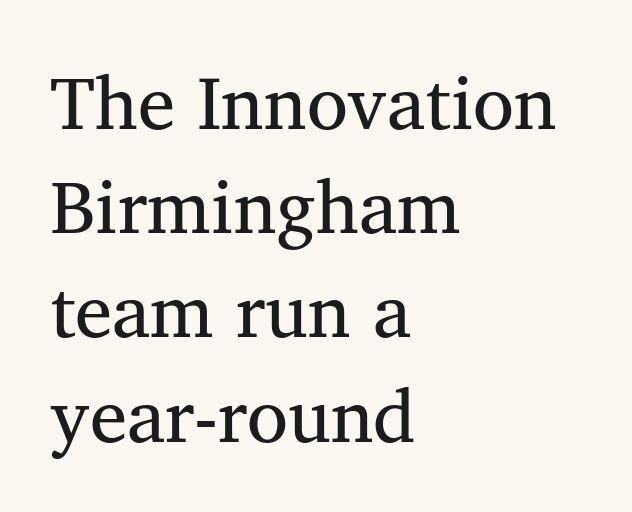
The image shows 75 px serif type, upright; set left-aligned, normal line spacing (1.39x), normal letter spacing, not underlined; medium stroke contrast and a medium x-height.
